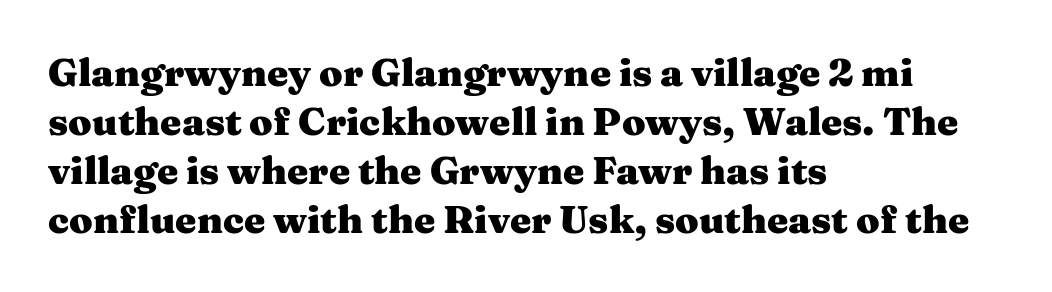
Q: Is the text bold? A: Yes.
Q: Is the text italic (slanted)? A: No, it is upright.
Q: Is the typeface a serif or a sans-serif typeface? A: Serif.
Q: Is the text underlined? A: No.
Q: How is the paragraph aligned? A: Left-aligned.
Q: Is the spacing between letters normal or unusually wide? A: Normal.
Q: Is the spacing between lines tight, normal or loose? A: Normal.
Q: Width (condensed, normal, or wide)? A: Wide.
Q: Stroke contrast? A: Medium.
Q: x-height? A: Medium.
Q: Monospaced? A: No.
